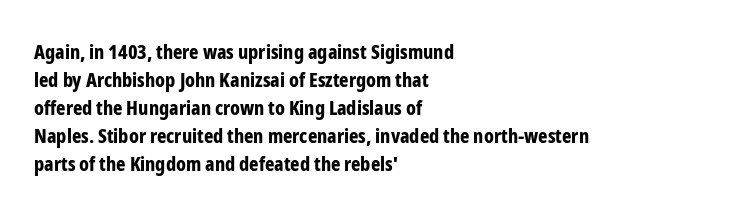
Q: Is the text bold? A: Yes.
Q: Is the text italic (slanted)? A: No, it is upright.
Q: Is the text underlined? A: No.
Q: How is the paragraph aligned? A: Left-aligned.
Q: Is the spacing between letters normal or unusually wide? A: Normal.
Q: Is the spacing between lines tight, normal or loose? A: Normal.
